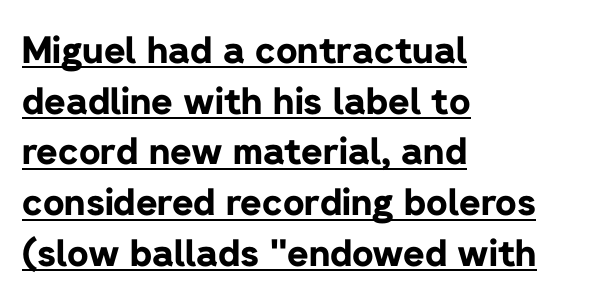
The font's upright variant was chosen for this text. Serifs: no, the terminals of the letterforms are clean. The specimen includes a rule beneath the text block's lines. Stroke thickness is high; the sample reads as a true bold. The letters advance in unequal steps, a hallmark of proportional type. Honestly, the row spacing looks completely unremarkable.
